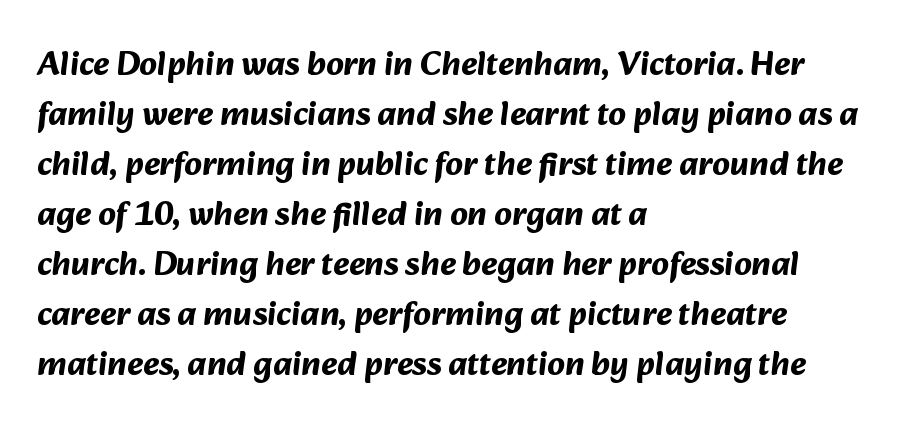
{"serif": "no", "bold": "yes", "weight": "bold", "width": "normal", "stroke_contrast": "medium", "x_height": "medium", "monospaced": "no", "underline": "no", "align": "left", "line_spacing": "normal", "line_spacing_ratio": 1.47, "letter_spacing": "normal", "letter_spacing_em": 0.0, "glyph_px": 34}
